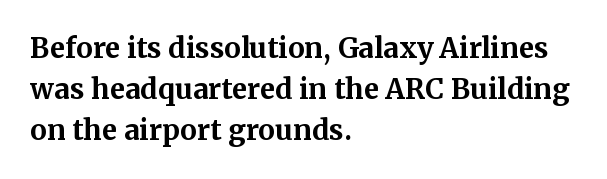
Descenders hang freely into open space. Does the copy run flush right? No — it runs flush left. The rendering uses a bold face; every stroke is thick and dark. The passage shown is typed in a proportional face where columns would drift. Nothing unusual about the tracking: characters are spaced as the font intends.
